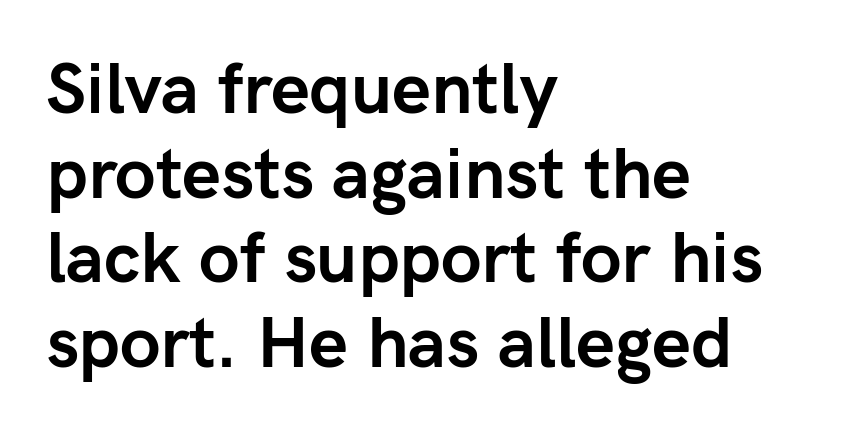
Q: Is the text bold? A: Yes.
Q: Is the text italic (slanted)? A: No, it is upright.
Q: Is the typeface a serif or a sans-serif typeface? A: Sans-serif.
Q: Is the text underlined? A: No.
Q: How is the paragraph aligned? A: Left-aligned.
Q: Is the spacing between letters normal or unusually wide? A: Normal.
Q: Width (condensed, normal, or wide)? A: Normal.
Q: Stroke contrast? A: Low.
Q: x-height? A: Medium.
Q: Monospaced? A: No.
